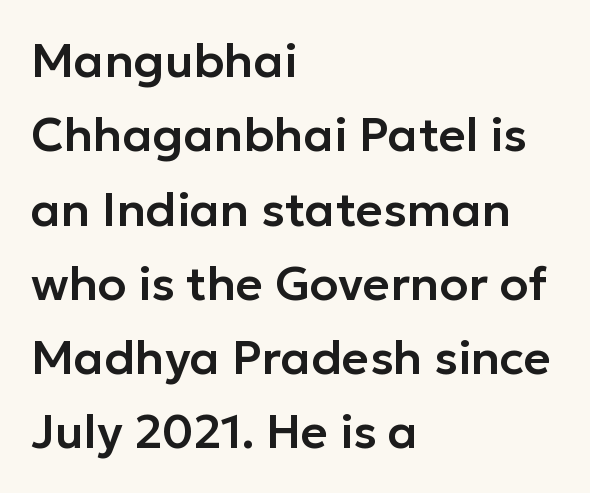
The image shows 47 px sans-serif type, upright; set left-aligned, normal line spacing (1.58x), normal letter spacing, not underlined; low stroke contrast and a medium x-height.
